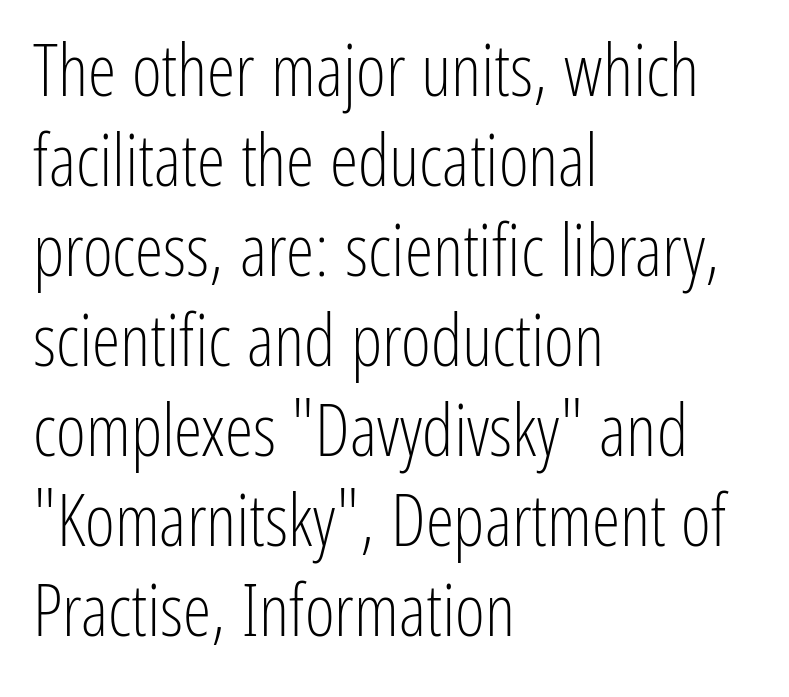
The image shows 72 px light, condensed sans-serif type, upright; set left-aligned, normal line spacing (1.25x), normal letter spacing, not underlined; low stroke contrast and a medium x-height.
